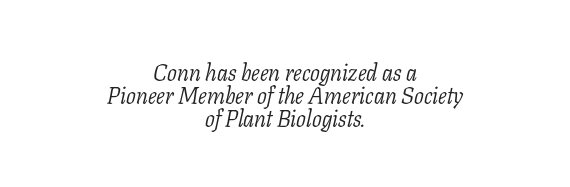
{"italic": "yes", "lean": "right", "slant_degrees": 11, "bold": "no", "underline": "no", "align": "center", "line_spacing": "tight", "line_spacing_ratio": 1.01, "letter_spacing": "normal", "letter_spacing_em": 0.0, "glyph_px": 23}
